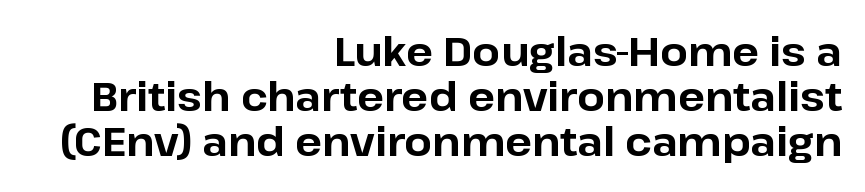
{"serif": "no", "italic": "no", "bold": "yes", "weight": "bold", "width": "normal", "stroke_contrast": "low", "x_height": "medium", "monospaced": "no", "underline": "no", "align": "right", "line_spacing": "tight", "line_spacing_ratio": 1.13, "letter_spacing": "normal", "letter_spacing_em": 0.0, "glyph_px": 40}
